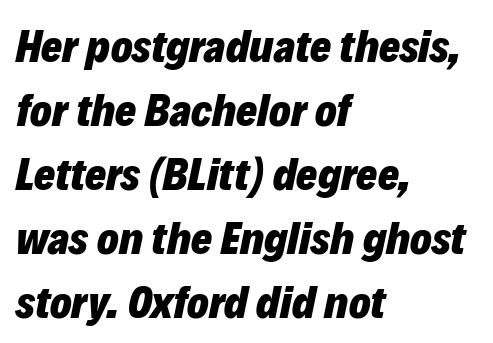
The image shows 45 px heavy type, italic (leaning right); set left-aligned, normal line spacing (1.42x), normal letter spacing, not underlined; low stroke contrast and a medium x-height.
